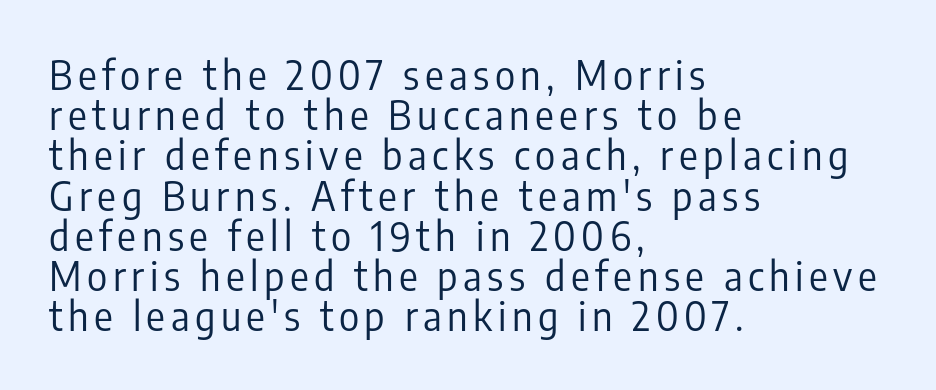
Each letter's strokes conclude bluntly, with no projecting serifs. This rendering uses left alignment, leaving the right contour irregular. Think of a printed novel: that variable character pitch is what you see here. How would I describe the line gaps? Narrow and economical.
